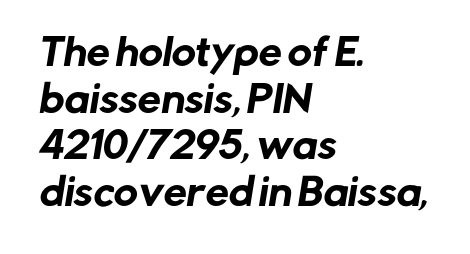
Q: Is the typeface a serif or a sans-serif typeface? A: Sans-serif.
Q: Is the text underlined? A: No.
Q: How is the paragraph aligned? A: Left-aligned.
Q: Is the spacing between letters normal or unusually wide? A: Normal.
Q: Is the spacing between lines tight, normal or loose? A: Normal.
Q: Width (condensed, normal, or wide)? A: Normal.
Q: Stroke contrast? A: Low.
Q: x-height? A: Medium.
Q: Monospaced? A: No.
